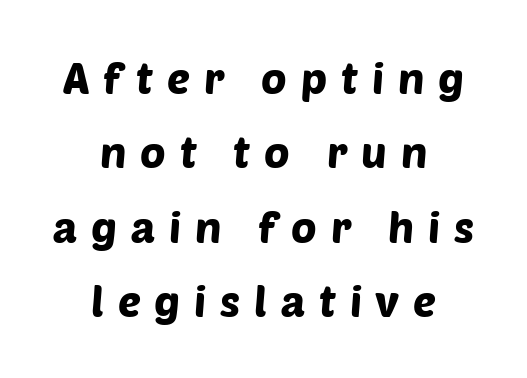
The image shows 43 px sans-serif type; set centered, line spacing 1.73x, unusually wide letter spacing (+0.32 em), not underlined; low stroke contrast and a large x-height.
